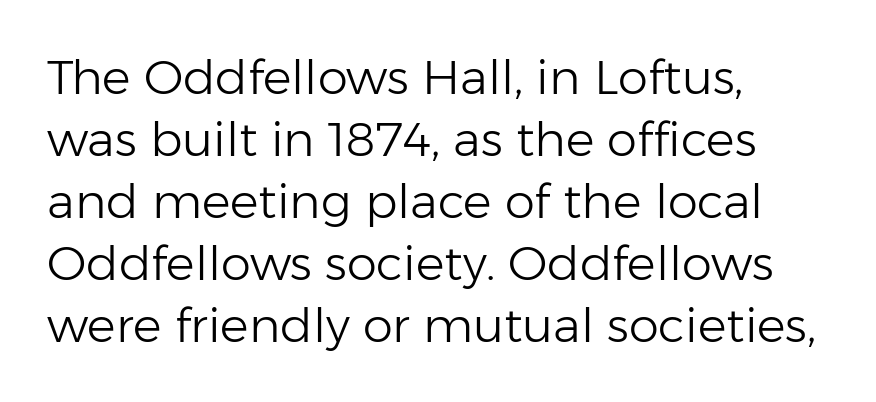
The rows are spaced the way most documents space them. Spacing verdict: proportional, widths tailored to each character. Letters rest on an invisible, unmarked baseline. Notice how the passage keeps a crisp vertical edge on the left only. Look at the bottom of the vertical strokes: they stop flat, with no serifs. The tracking reads as untouched default to a designer's eye.
